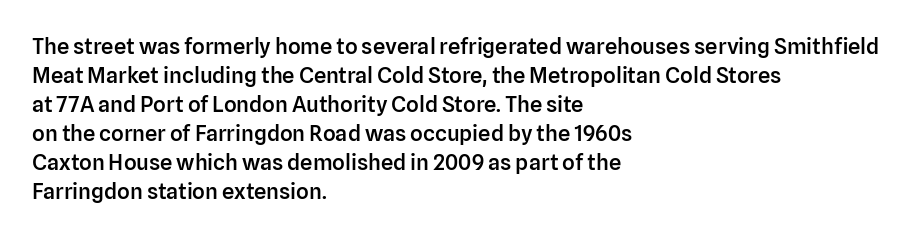
Q: Is the text bold? A: Semi-bold.
Q: Is the text italic (slanted)? A: No, it is upright.
Q: Is the text underlined? A: No.
Q: How is the paragraph aligned? A: Left-aligned.
Q: Is the spacing between letters normal or unusually wide? A: Normal.
Q: Is the spacing between lines tight, normal or loose? A: Normal.
